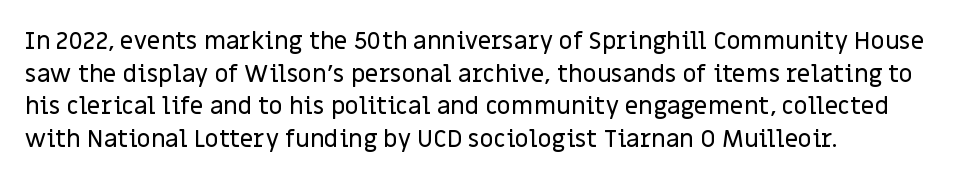
{"italic": "no", "underline": "no", "align": "left", "line_spacing": "normal", "line_spacing_ratio": 1.36, "letter_spacing": "normal", "letter_spacing_em": 0.0, "glyph_px": 24}
